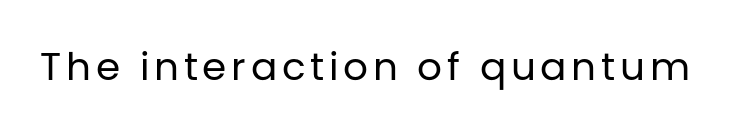
Posture: straight, roman, zero tilt. The glyphs in this specimen are sans serif. Ink coverage per letter is moderate at most. Check under the words: just untouched page. Think of a printed novel: that variable character pitch is what you see here.
